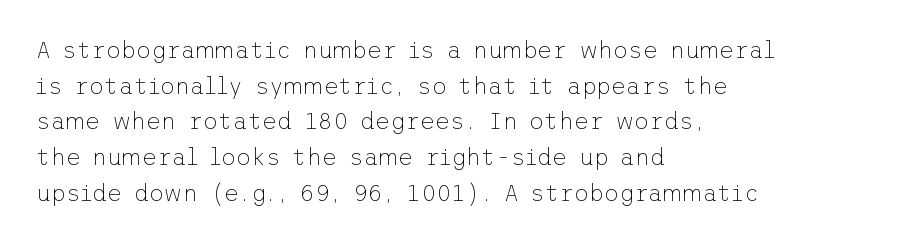
Baseline-to-baseline distance is the conventional proportion of letter height. The passage is arranged the way most books set body copy — flush left. The glyphs are unaccompanied by any horizontal stroke below them. The gaps between neighbouring characters are ordinary and unremarkable.
